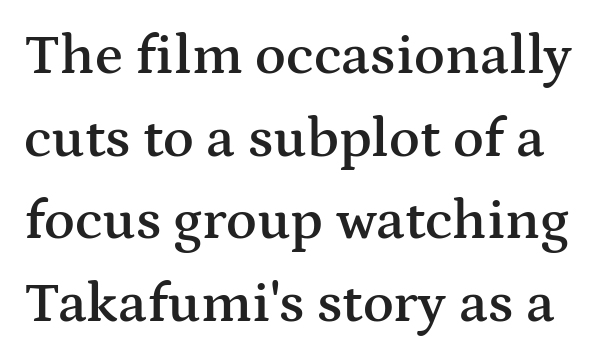
The passage shown is typed in a proportional face where columns would drift. How are the letters spaced? Ordinarily, with no added tracking. Is there any slant? The stems are plumb. Set as a demibold, roughly 600 on the weight scale. The block of text has a typical density, with ordinary space between rows. These lines are composed in type with serifs.
